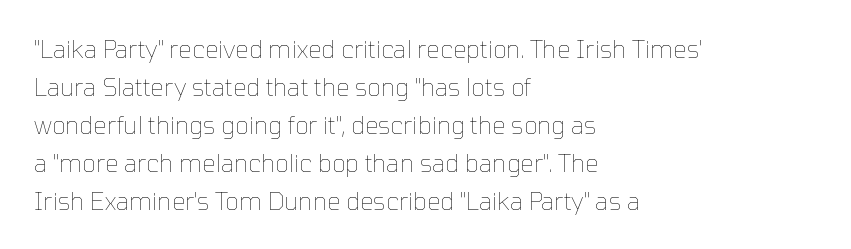
Q: Is the text bold? A: No.
Q: Is the text italic (slanted)? A: No, it is upright.
Q: Is the text underlined? A: No.
Q: How is the paragraph aligned? A: Left-aligned.
Q: Is the spacing between letters normal or unusually wide? A: Normal.
Q: Is the spacing between lines tight, normal or loose? A: Normal.
